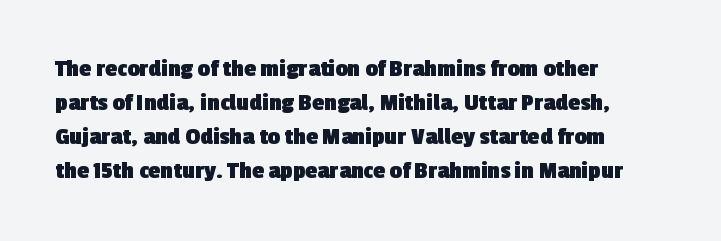
{"bold": "yes", "underline": "no", "align": "left", "line_spacing": "normal", "line_spacing_ratio": 1.42, "letter_spacing": "normal", "letter_spacing_em": 0.0, "glyph_px": 24}
